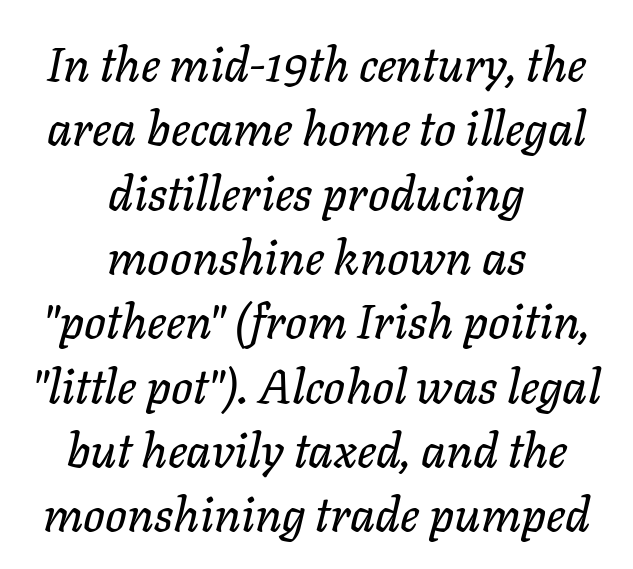
{"italic": "yes", "lean": "right", "slant_degrees": 11, "width": "normal", "stroke_contrast": "low", "x_height": "medium", "monospaced": "no", "underline": "no", "align": "center", "line_spacing": "normal", "line_spacing_ratio": 1.34, "letter_spacing": "normal", "letter_spacing_em": 0.0, "glyph_px": 48}
